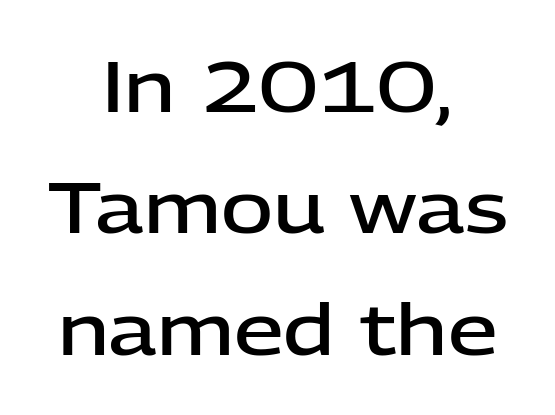
{"serif": "no", "italic": "no", "bold": "semi", "weight": "semibold", "width": "normal", "stroke_contrast": "low", "x_height": "medium", "monospaced": "no", "underline": "no", "align": "center", "line_spacing_ratio": 1.71, "letter_spacing": "normal", "letter_spacing_em": 0.0, "glyph_px": 71}
